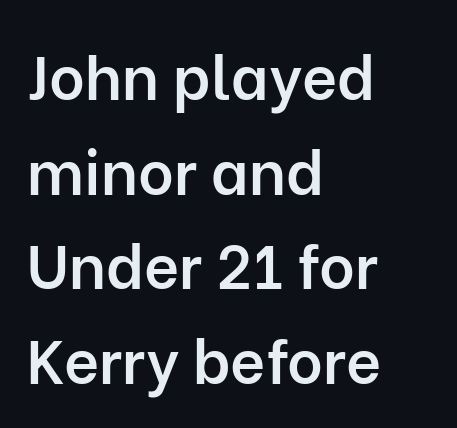
These lines were composed using upright roman letters. The text was rendered using a sans face with plain stroke endings. The rendering uses a semibold face; strokes are thickened but not to full bold. Standard letterfit; no display-style spreading of the glyphs. Bare-footed words on every line. Horizontal alignment here is leftward, the default for most running prose.
